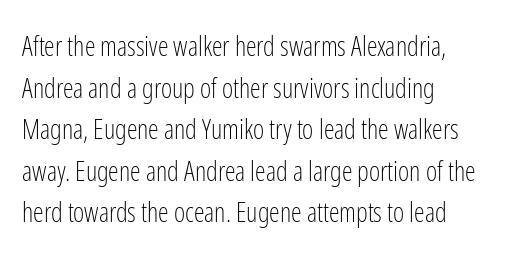
The image shows 27 px text type, upright; set left-aligned, normal line spacing (1.54x), normal letter spacing, not underlined.
